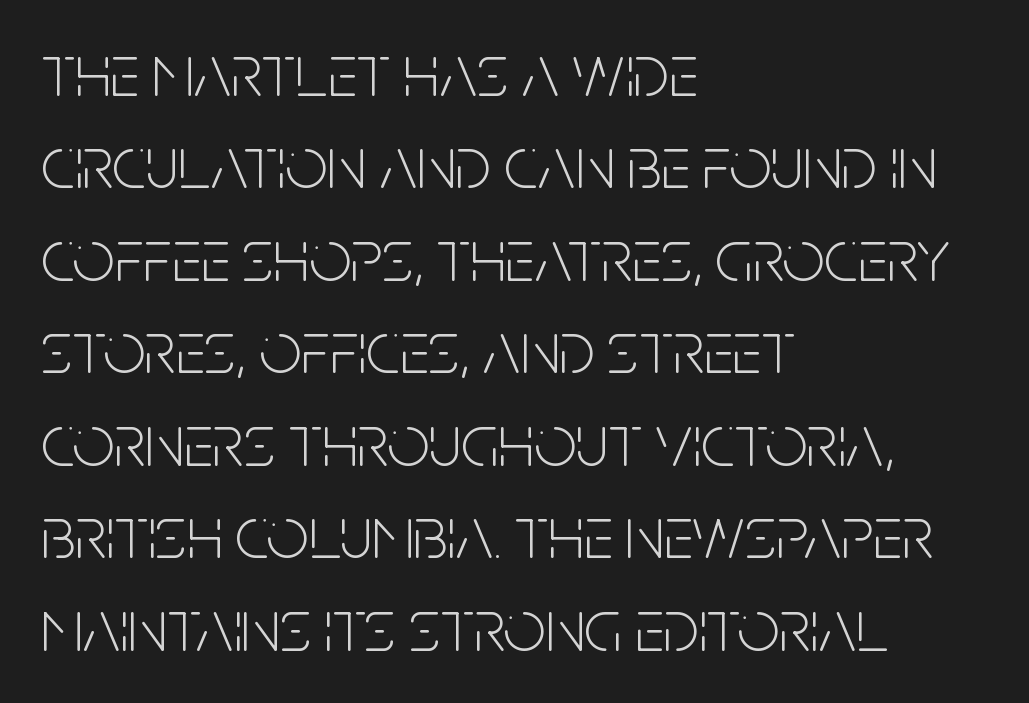
{"serif": "no", "italic": "no", "bold": "no", "weight": "light", "width": "condensed", "stroke_contrast": "low", "x_height": "large", "monospaced": "no", "underline": "no", "align": "left", "line_spacing": "normal", "line_spacing_ratio": 1.25, "letter_spacing": "normal", "letter_spacing_em": 0.0, "glyph_px": 74}
